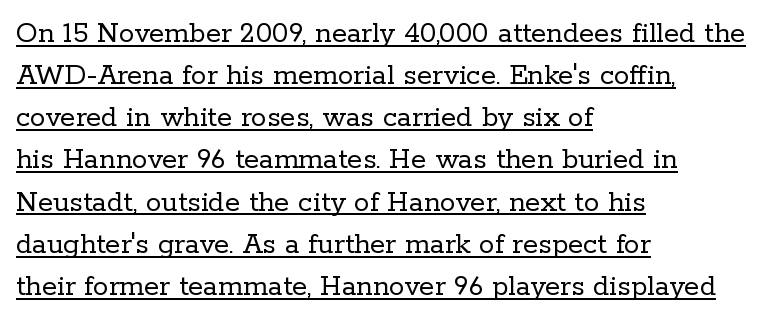
The image shows 31 px regular-weight serif type, upright; set left-aligned, normal line spacing (1.36x), normal letter spacing, underlined; low stroke contrast and a medium x-height.
